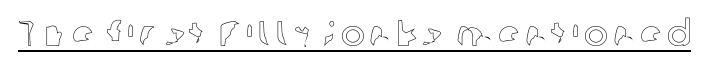
{"italic": "no", "width": "normal", "x_height": "medium", "monospaced": "no", "underline": "yes", "glyph_px": 36}
